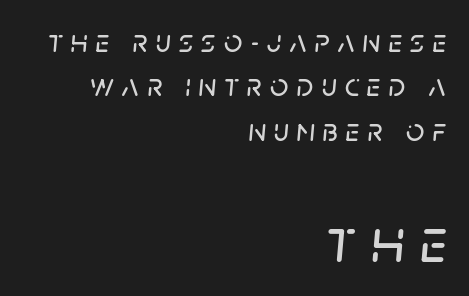
This layout puts the modest block above and the oversized block below. Line spacing here is normal. The whole block is typeset with a tilt. The letters advance in unequal steps, a hallmark of proportional type.
